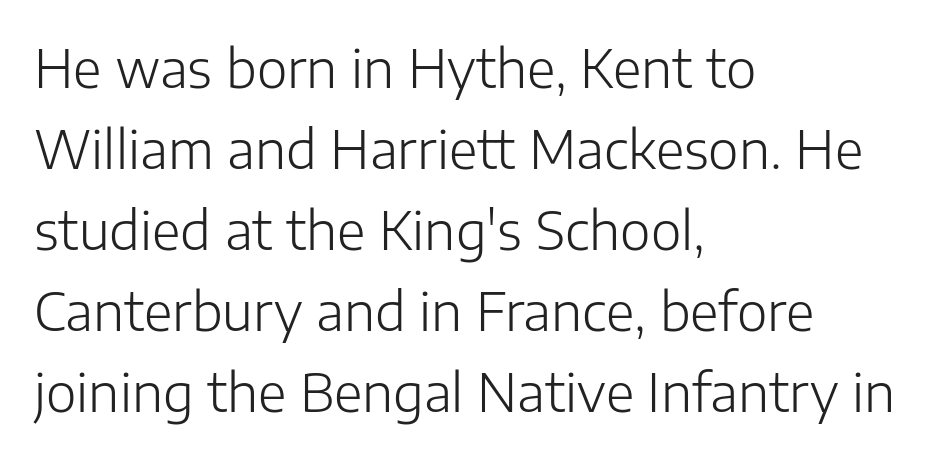
Q: Is the text bold? A: No.
Q: Is the text italic (slanted)? A: No, it is upright.
Q: Is the typeface a serif or a sans-serif typeface? A: Sans-serif.
Q: Is the text underlined? A: No.
Q: How is the paragraph aligned? A: Left-aligned.
Q: Is the spacing between letters normal or unusually wide? A: Normal.
Q: Is the spacing between lines tight, normal or loose? A: Normal.
Q: Width (condensed, normal, or wide)? A: Normal.
Q: Stroke contrast? A: Low.
Q: x-height? A: Medium.
Q: Monospaced? A: No.
